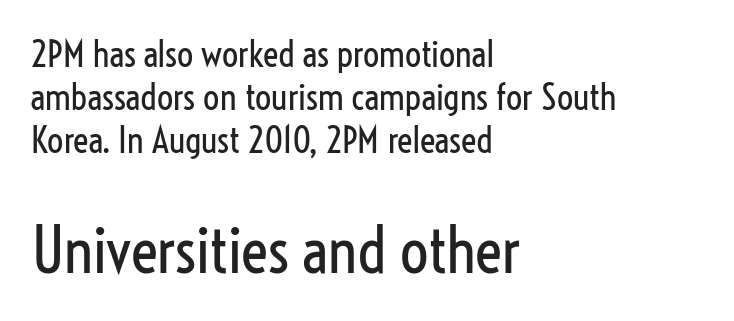
The image shows 63 px regular-weight, condensed sans-serif type, upright; set left-aligned, line spacing 1.19x, normal letter spacing, not underlined; the second (bottom) block is 1.75x larger; low stroke contrast and a medium x-height.
